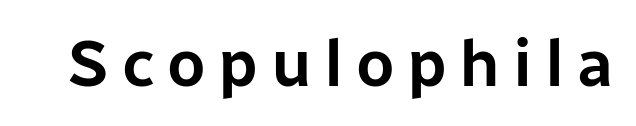
When letters stand straight like this, we call the style roman or upright. The letters advance in unequal steps, a hallmark of proportional type. Has an underline been added? It has not. The designer went with a sans here, leaving each stem footless.
